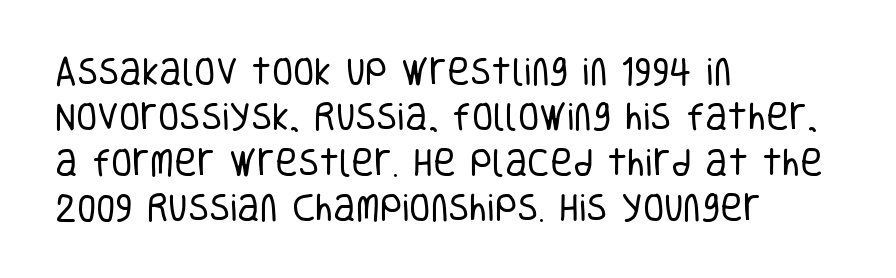
{"serif": "no", "italic": "no", "bold": "no", "weight": "regular", "width": "condensed", "stroke_contrast": "low", "x_height": "large", "monospaced": "no", "underline": "no", "align": "left", "line_spacing": "normal", "line_spacing_ratio": 1.46, "letter_spacing": "normal", "letter_spacing_em": 0.0, "glyph_px": 31}
